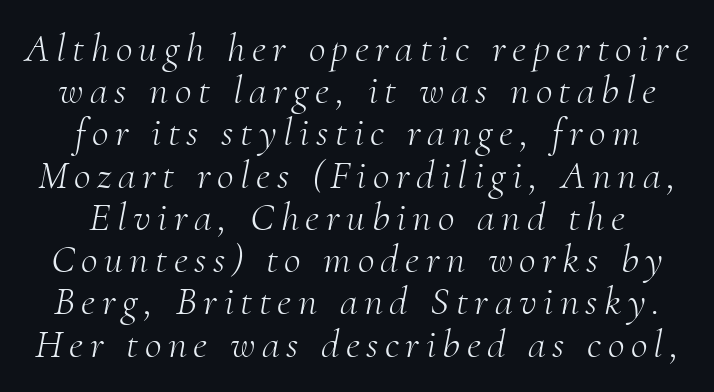
{"serif": "yes", "italic": "yes", "lean": "right", "slant_degrees": 10, "bold": "no", "weight": "light", "width": "normal", "stroke_contrast": "medium", "x_height": "small", "monospaced": "no", "underline": "no", "align": "center", "line_spacing": "tight", "line_spacing_ratio": 1.03, "glyph_px": 41}
